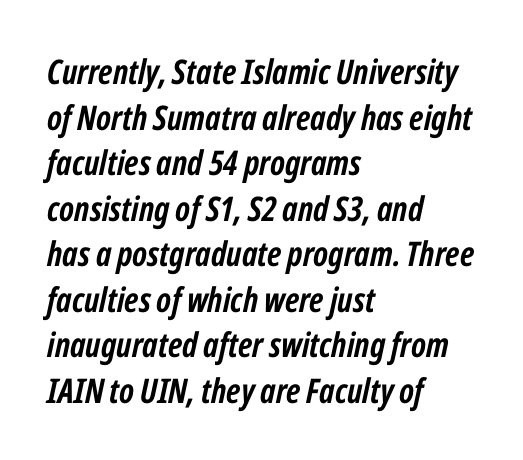
Q: Is the text bold? A: Yes.
Q: Is the text italic (slanted)? A: Yes, it leans right by about 12 degrees.
Q: Is the text underlined? A: No.
Q: How is the paragraph aligned? A: Left-aligned.
Q: Is the spacing between letters normal or unusually wide? A: Normal.
Q: Is the spacing between lines tight, normal or loose? A: Normal.
Q: Width (condensed, normal, or wide)? A: Condensed.
Q: Stroke contrast? A: Low.
Q: x-height? A: Medium.
Q: Monospaced? A: No.
